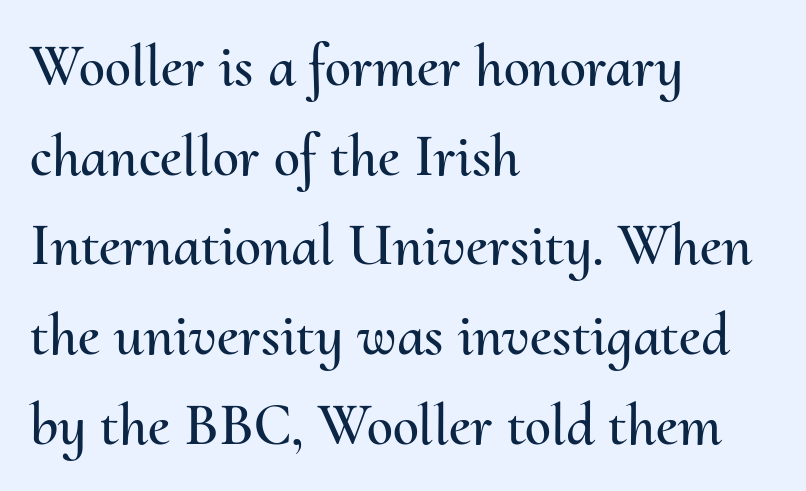
Anything drawn beneath the words? Only blank space. Each line starts at the same left margin while the right side varies. Baseline-to-baseline distance is the conventional proportion of letter height. The face used here is proportionally spaced, like ordinary book or web type.
